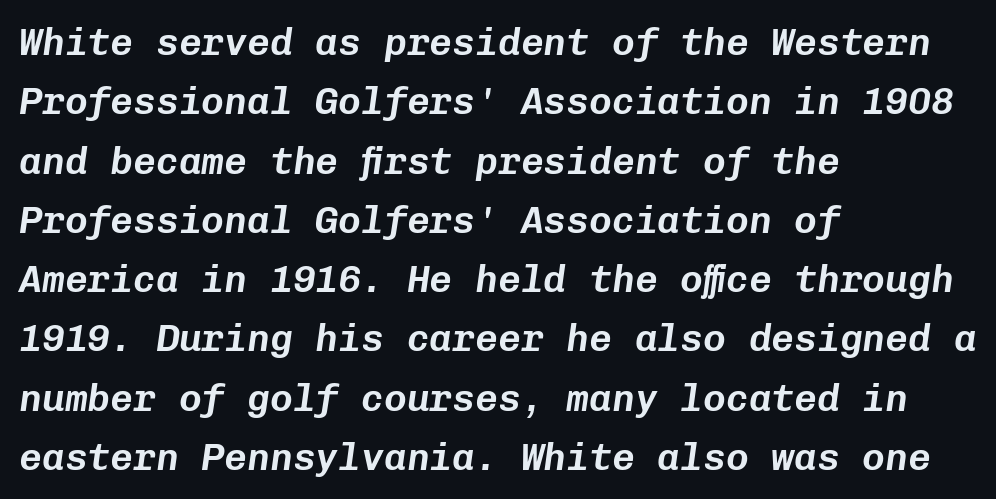
{"italic": "yes", "lean": "right", "slant_degrees": 8, "width": "normal", "stroke_contrast": "low", "x_height": "medium", "monospaced": "yes", "underline": "no", "align": "left", "line_spacing": "normal", "line_spacing_ratio": 1.56, "letter_spacing": "normal", "letter_spacing_em": 0.0, "glyph_px": 38}
